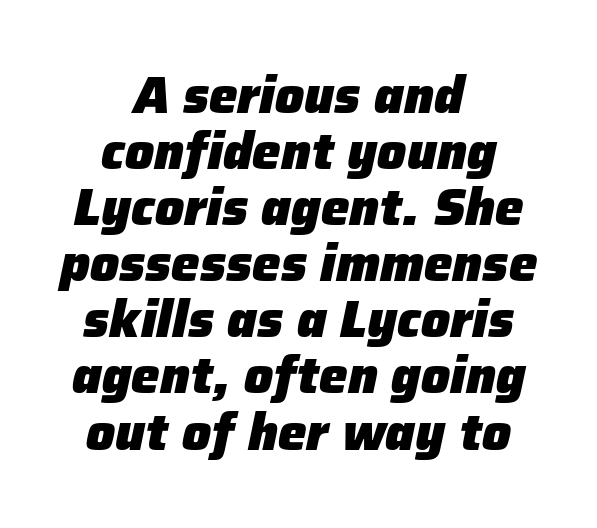
{"italic": "yes", "lean": "right", "slant_degrees": 12, "bold": "yes", "weight": "heavy", "width": "normal", "stroke_contrast": "low", "x_height": "medium", "monospaced": "no", "underline": "no", "align": "center", "line_spacing": "tight", "line_spacing_ratio": 1.1, "letter_spacing": "normal", "letter_spacing_em": 0.0, "glyph_px": 51}
